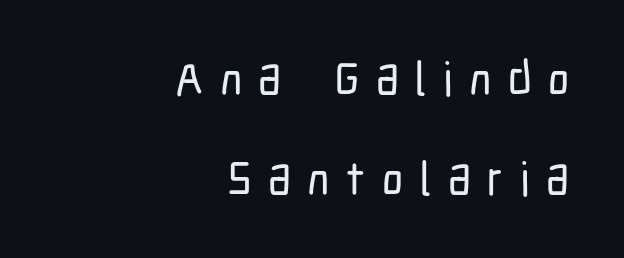
{"serif": "no", "italic": "no", "width": "condensed", "stroke_contrast": "low", "x_height": "medium", "monospaced": "no", "underline": "no", "align": "right", "line_spacing": "loose", "line_spacing_ratio": 2.12, "letter_spacing": "wide", "letter_spacing_em": 0.35, "glyph_px": 47}
